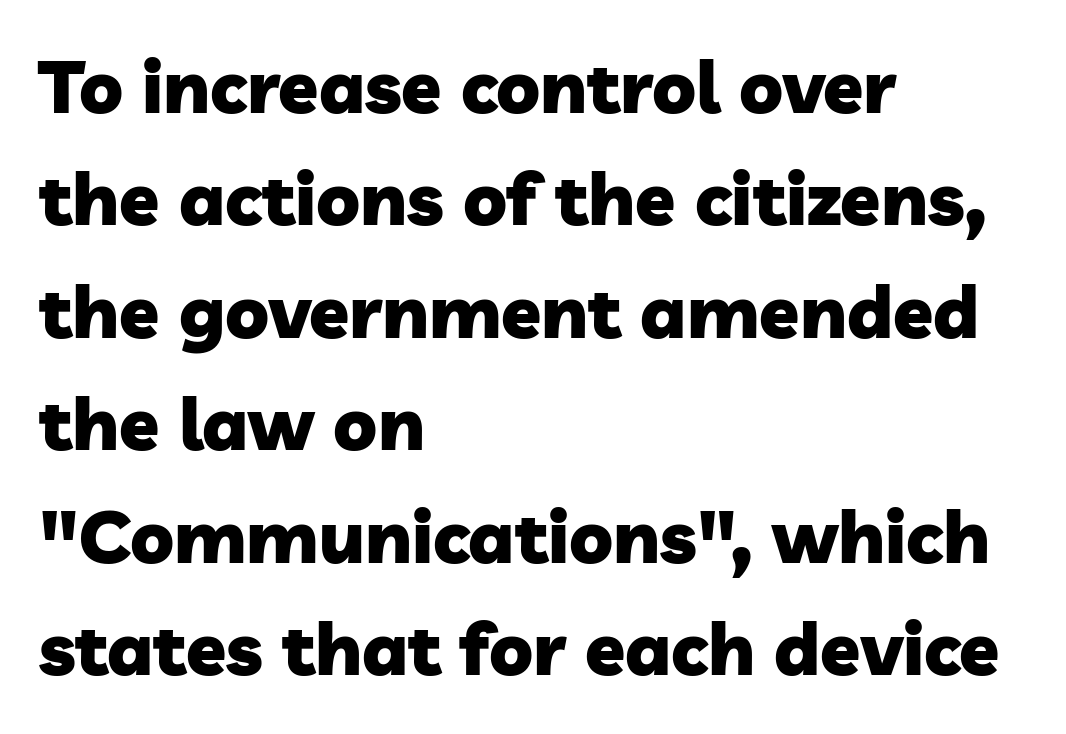
{"serif": "no", "bold": "yes", "weight": "heavy", "width": "normal", "stroke_contrast": "low", "x_height": "medium", "monospaced": "no", "underline": "no", "align": "left", "line_spacing": "normal", "line_spacing_ratio": 1.54, "letter_spacing": "normal", "letter_spacing_em": 0.0, "glyph_px": 73}
